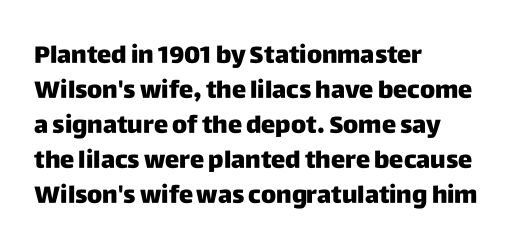
The image shows 24 px bold type, upright; set left-aligned, normal line spacing (1.46x), normal letter spacing, not underlined.
